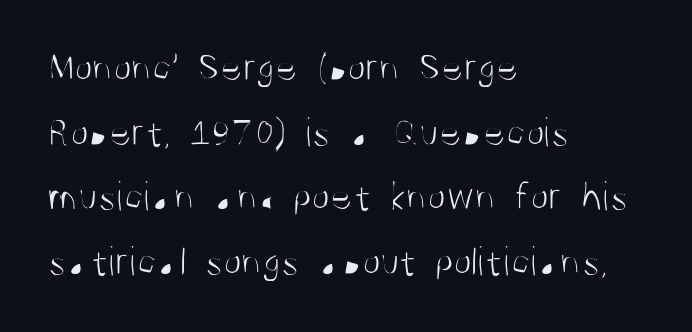
{"serif": "no", "italic": "no", "bold": "no", "weight": "light", "width": "condensed", "stroke_contrast": "medium", "x_height": "large", "monospaced": "no", "underline": "no", "align": "left", "line_spacing": "normal", "line_spacing_ratio": 1.54, "letter_spacing": "normal", "letter_spacing_em": 0.0, "glyph_px": 42}
